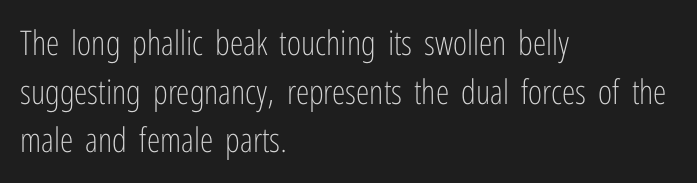
{"serif": "no", "italic": "no", "bold": "no", "weight": "light", "width": "condensed", "stroke_contrast": "low", "x_height": "medium", "monospaced": "no", "underline": "no", "align": "left", "line_spacing": "normal", "line_spacing_ratio": 1.43, "letter_spacing": "normal", "letter_spacing_em": 0.0, "glyph_px": 34}
